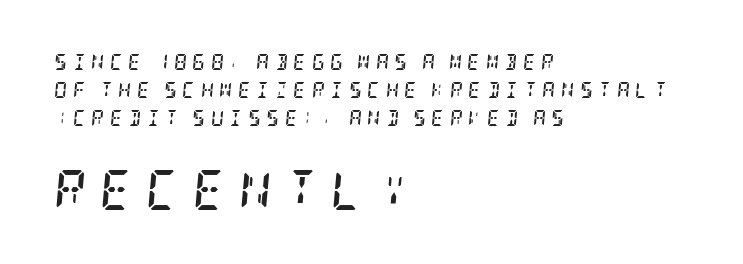
{"serif": "yes", "italic": "yes", "lean": "right", "slant_degrees": 5, "bold": "yes", "weight": "semibold", "width": "condensed", "stroke_contrast": "low", "x_height": "large", "underline": "no", "align": "left", "line_spacing_ratio": 1.74, "letter_spacing": "wide", "letter_spacing_em": 0.34, "larger_block": "second", "size_ratio": 2.5, "glyph_px": 40}
